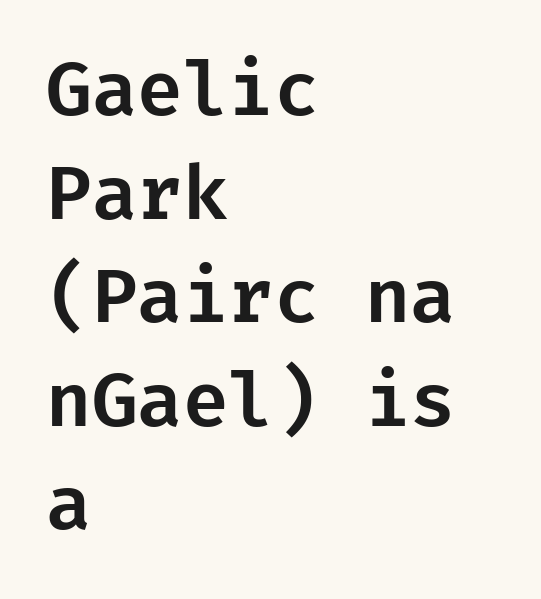
Q: Is the text italic (slanted)? A: No, it is upright.
Q: Is the typeface a serif or a sans-serif typeface? A: Sans-serif.
Q: Is the text underlined? A: No.
Q: How is the paragraph aligned? A: Left-aligned.
Q: Is the spacing between letters normal or unusually wide? A: Normal.
Q: Is the spacing between lines tight, normal or loose? A: Normal.
Q: Width (condensed, normal, or wide)? A: Normal.
Q: Stroke contrast? A: Low.
Q: x-height? A: Medium.
